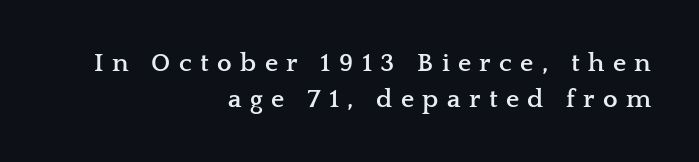
The image shows 26 px bold type, upright; set right-aligned, normal line spacing (1.37x), unusually wide letter spacing (+0.32 em), not underlined.
